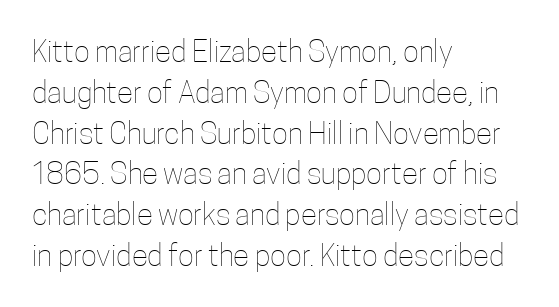
{"italic": "no", "bold": "no", "weight": "thin", "width": "condensed", "stroke_contrast": "low", "x_height": "medium", "monospaced": "no", "underline": "no", "align": "left", "line_spacing": "normal", "line_spacing_ratio": 1.36, "letter_spacing": "normal", "letter_spacing_em": 0.0, "glyph_px": 30}
